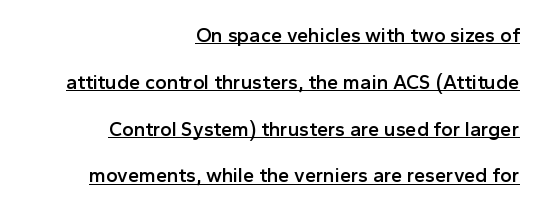
{"italic": "no", "bold": "semi", "underline": "yes", "align": "right", "line_spacing": "loose", "line_spacing_ratio": 2.34, "letter_spacing": "normal", "letter_spacing_em": 0.0, "glyph_px": 20}
